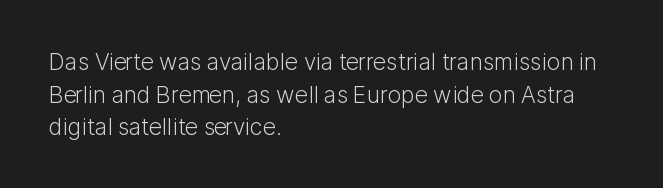
{"italic": "no", "bold": "no", "underline": "no", "align": "left", "line_spacing": "normal", "line_spacing_ratio": 1.42, "letter_spacing": "normal", "letter_spacing_em": 0.0, "glyph_px": 23}
